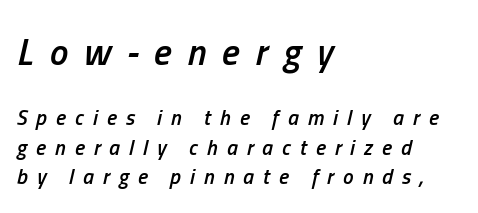
Leading: standard. In terms of letterspacing, this is a distinctly airy, spread setting. What weight is shown? A semibold, between regular and bold. You get the large type first, then a drop to smaller type.
